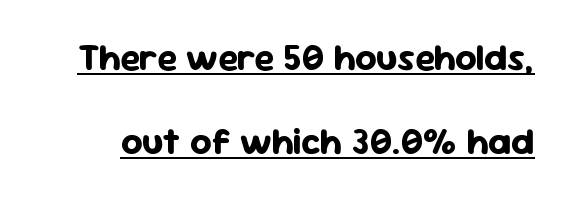
{"serif": "no", "italic": "no", "bold": "yes", "weight": "bold", "width": "normal", "stroke_contrast": "low", "x_height": "medium", "monospaced": "no", "underline": "yes", "line_spacing": "loose", "line_spacing_ratio": 2.27, "letter_spacing": "normal", "letter_spacing_em": 0.0, "glyph_px": 37}
